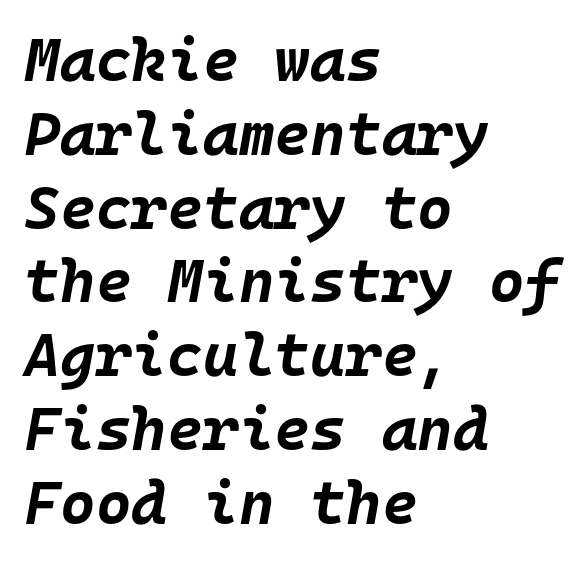
{"italic": "yes", "lean": "right", "slant_degrees": 10, "bold": "yes", "weight": "bold", "width": "normal", "stroke_contrast": "low", "x_height": "large", "monospaced": "yes", "underline": "no", "align": "left", "line_spacing_ratio": 1.21, "letter_spacing": "normal", "letter_spacing_em": 0.0, "glyph_px": 61}
